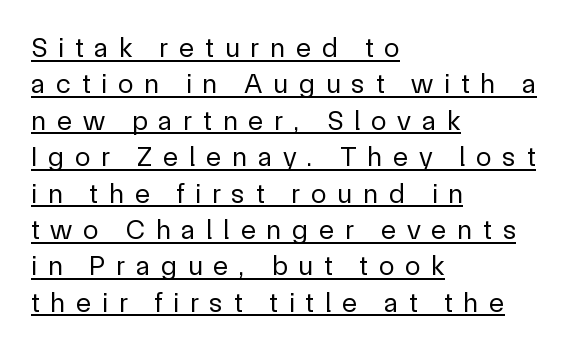
Descenders here cross a horizontal rule under the line. The typeface chosen for these lines omits serifs. Is the letter spacing exaggerated? Yes — the characters are pushed far apart. Successive baselines arrive at the customary interval. These lines were composed using upright roman letters. No heavy texture on the line: the type isn't bold.
